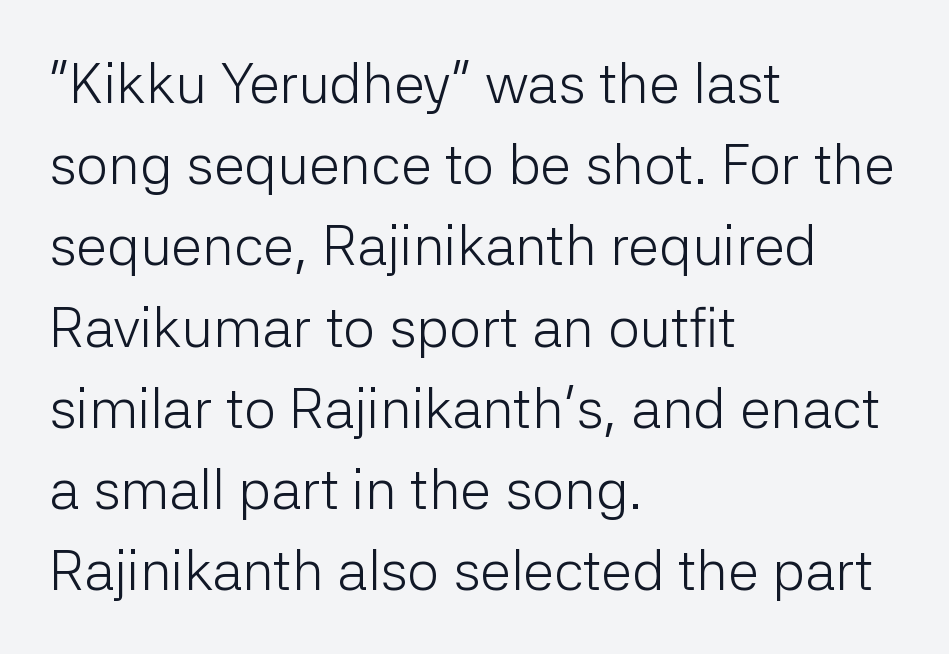
Q: Is the text bold? A: No.
Q: Is the text italic (slanted)? A: No, it is upright.
Q: Is the typeface a serif or a sans-serif typeface? A: Sans-serif.
Q: Is the text underlined? A: No.
Q: How is the paragraph aligned? A: Left-aligned.
Q: Is the spacing between letters normal or unusually wide? A: Normal.
Q: Is the spacing between lines tight, normal or loose? A: Normal.
Q: Width (condensed, normal, or wide)? A: Normal.
Q: Stroke contrast? A: Low.
Q: x-height? A: Medium.
Q: Monospaced? A: No.
